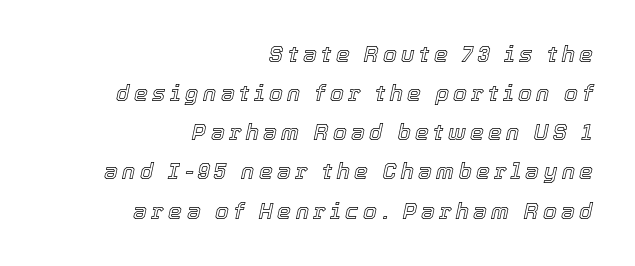
Q: Is the text italic (slanted)? A: Yes, it leans right by about 12 degrees.
Q: Is the text underlined? A: No.
Q: How is the paragraph aligned? A: Right-aligned.
Q: Is the spacing between letters normal or unusually wide? A: Unusually wide.
